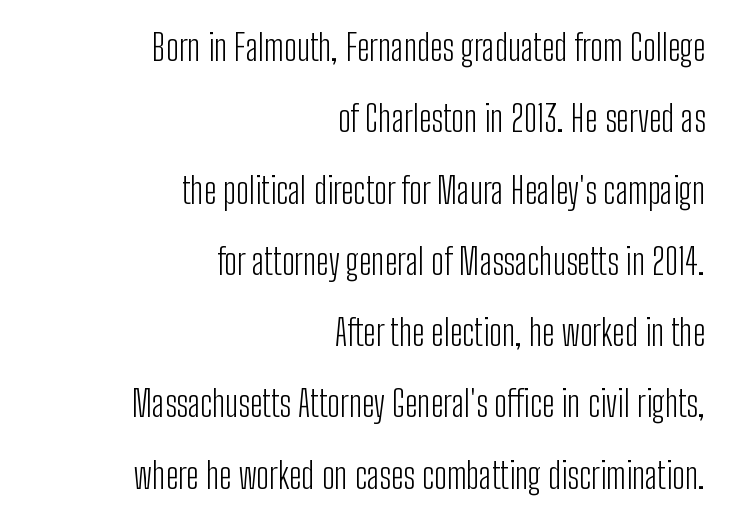
The image shows 36 px light, condensed sans-serif type, upright; set right-aligned, loose line spacing (1.98x), normal letter spacing, not underlined; low stroke contrast and a medium x-height.
